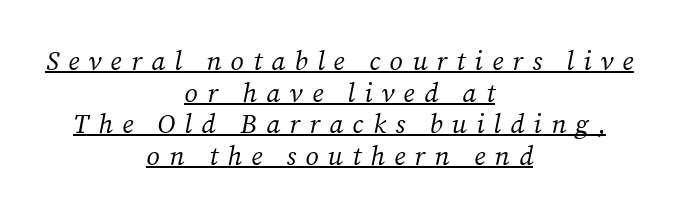
Q: Is the text bold? A: No.
Q: Is the text italic (slanted)? A: Yes, it leans right by about 12 degrees.
Q: Is the text underlined? A: Yes.
Q: How is the paragraph aligned? A: Centered.
Q: Is the spacing between letters normal or unusually wide? A: Unusually wide.
